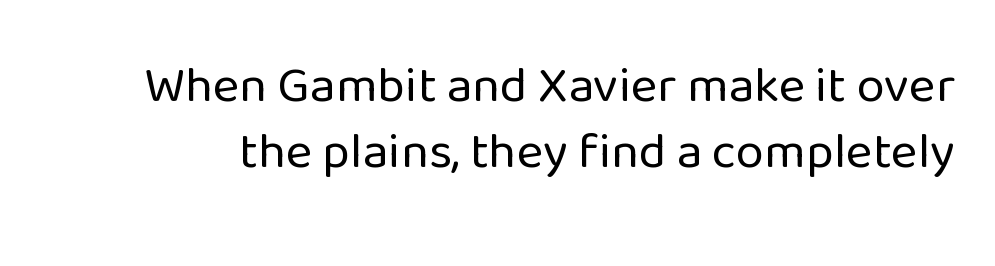
Q: Is the text bold? A: No.
Q: Is the text italic (slanted)? A: No, it is upright.
Q: Is the typeface a serif or a sans-serif typeface? A: Sans-serif.
Q: Is the text underlined? A: No.
Q: Is the spacing between letters normal or unusually wide? A: Normal.
Q: Is the spacing between lines tight, normal or loose? A: Normal.
Q: Width (condensed, normal, or wide)? A: Normal.
Q: Stroke contrast? A: Low.
Q: x-height? A: Medium.
Q: Monospaced? A: No.
